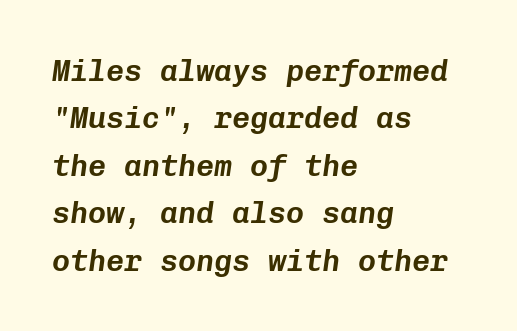
Q: Is the text italic (slanted)? A: Yes, it leans right by about 8 degrees.
Q: Is the text underlined? A: No.
Q: How is the paragraph aligned? A: Left-aligned.
Q: Is the spacing between letters normal or unusually wide? A: Normal.
Q: Is the spacing between lines tight, normal or loose? A: Normal.
Q: Width (condensed, normal, or wide)? A: Normal.
Q: Stroke contrast? A: Low.
Q: x-height? A: Medium.
Q: Monospaced? A: Yes.
